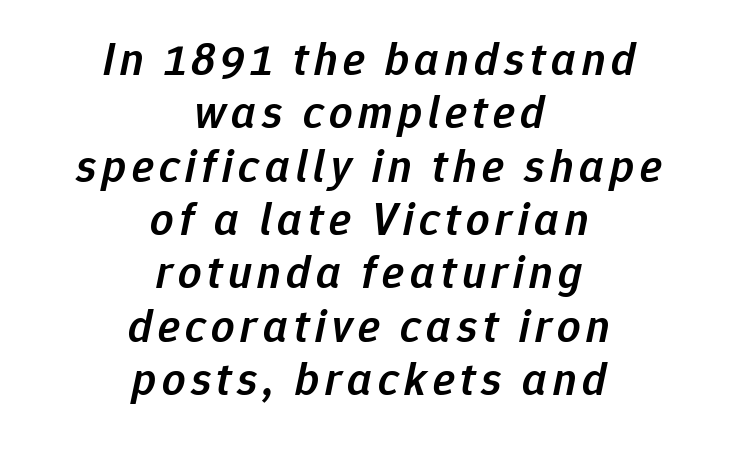
Q: Is the text bold? A: Semi-bold.
Q: Is the text italic (slanted)? A: Yes, it leans right by about 12 degrees.
Q: Is the text underlined? A: No.
Q: How is the paragraph aligned? A: Centered.
Q: Width (condensed, normal, or wide)? A: Normal.
Q: Stroke contrast? A: Low.
Q: x-height? A: Medium.
Q: Monospaced? A: No.
